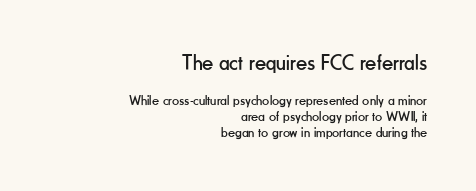
{"italic": "no", "bold": "no", "underline": "no", "align": "right", "line_spacing": "tight", "line_spacing_ratio": 1.13, "letter_spacing": "normal", "letter_spacing_em": 0.0, "larger_block": "first", "size_ratio": 1.57, "glyph_px": 22}
